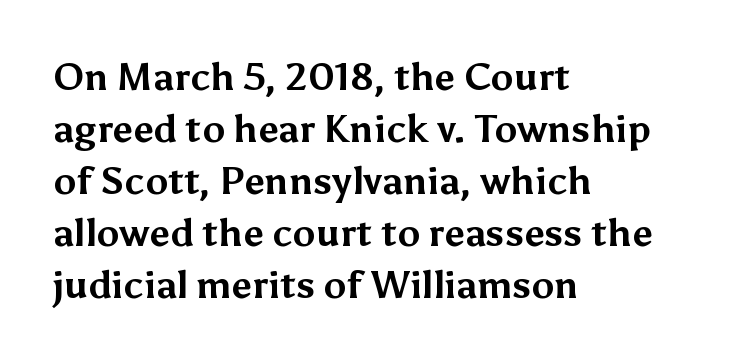
Q: Is the text bold? A: Yes.
Q: Is the text italic (slanted)? A: No, it is upright.
Q: Is the typeface a serif or a sans-serif typeface? A: Sans-serif.
Q: Is the text underlined? A: No.
Q: How is the paragraph aligned? A: Left-aligned.
Q: Is the spacing between letters normal or unusually wide? A: Normal.
Q: Is the spacing between lines tight, normal or loose? A: Normal.
Q: Width (condensed, normal, or wide)? A: Normal.
Q: Stroke contrast? A: Medium.
Q: x-height? A: Medium.
Q: Monospaced? A: No.
